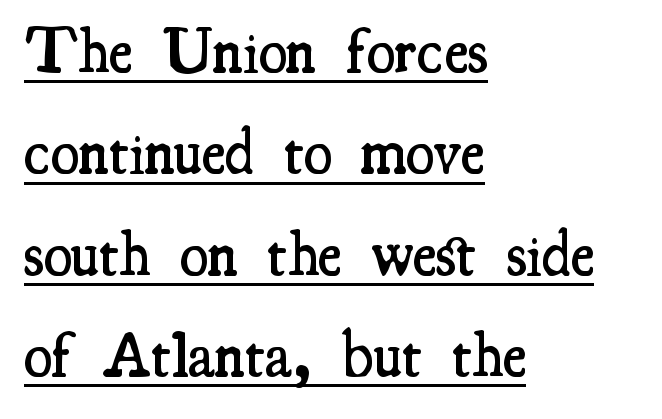
{"serif": "yes", "italic": "no", "bold": "semi", "weight": "semibold", "width": "condensed", "stroke_contrast": "medium", "x_height": "small", "monospaced": "no", "underline": "yes", "align": "left", "line_spacing": "normal", "line_spacing_ratio": 1.56, "letter_spacing": "normal", "letter_spacing_em": 0.0, "glyph_px": 65}
